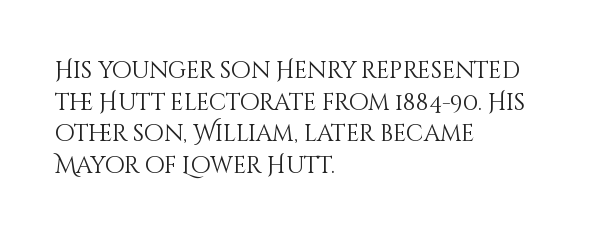
{"italic": "no", "bold": "no", "underline": "no", "align": "left", "line_spacing": "normal", "line_spacing_ratio": 1.37, "letter_spacing": "normal", "letter_spacing_em": 0.0, "glyph_px": 23}
